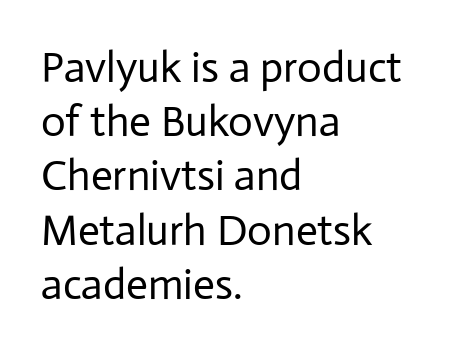
The image shows 43 px regular-weight sans-serif type, upright; set left-aligned, normal line spacing (1.26x), normal letter spacing, not underlined; low stroke contrast and a medium x-height.
